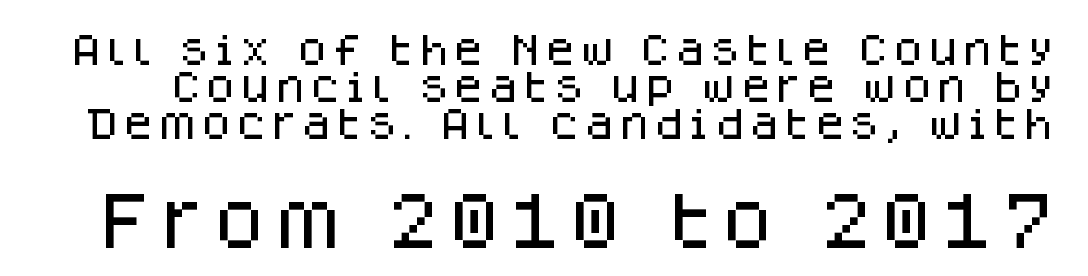
{"serif": "no", "italic": "no", "width": "normal", "stroke_contrast": "low", "x_height": "large", "monospaced": "no", "underline": "no", "line_spacing": "tight", "line_spacing_ratio": 1.06, "larger_block": "second", "size_ratio": 1.74, "glyph_px": 61}
